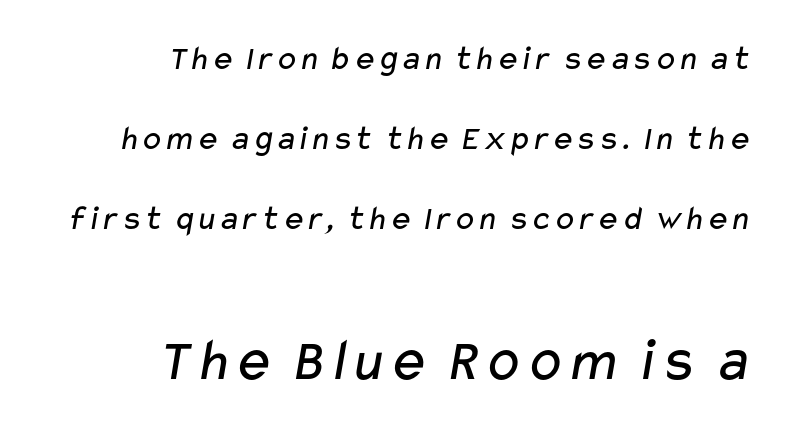
Each letter keeps its own natural width here, so spacing adapts to shape. One-word summary of the alignment: right. Stroke mass is kept to a normal reading level or below. This sample uses a sans-serif face. Which of the two is more prominent by size? The second, at the bottom.
